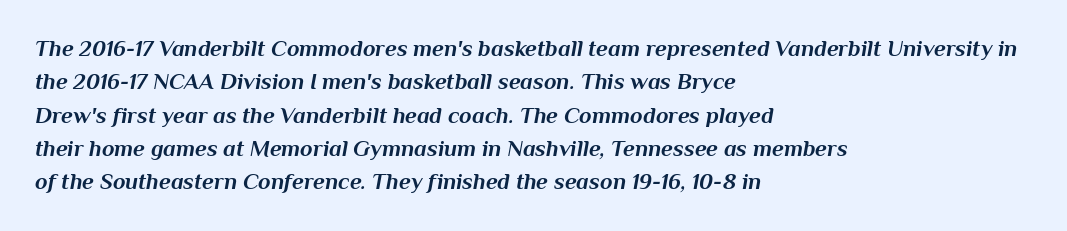
It's the slanting kind of type. The line-height multiplier appears to be the usual default. Any mark beneath the type? The region is blank. Its strokes are broad and dark, the hallmark of bold type.
